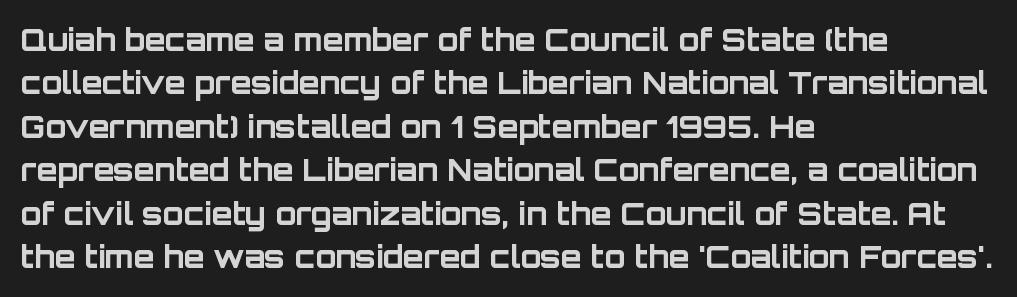
The image shows 30 px bold sans-serif type, upright; set left-aligned, normal line spacing (1.45x), normal letter spacing, not underlined; low stroke contrast and a large x-height.
